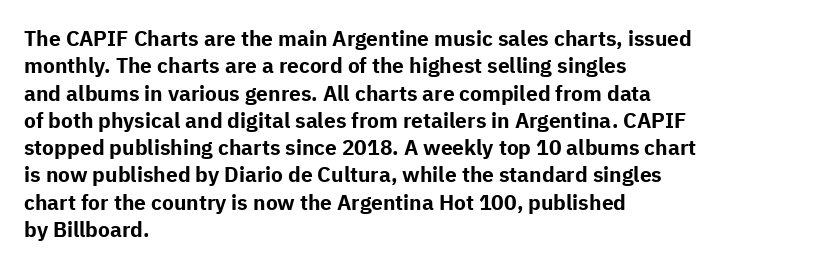
The image shows 21 px bold type, upright; set left-aligned, normal line spacing (1.3x), normal letter spacing, not underlined.
